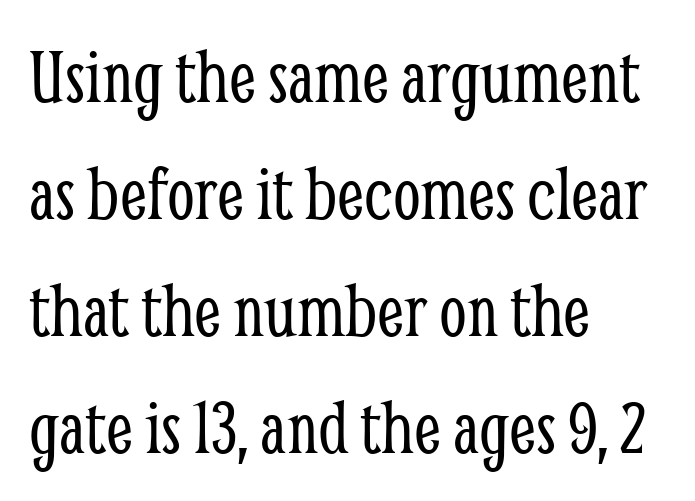
The lettering stays uniformly vertical, giving the passage a roman look. The glyphs are unaccompanied by any horizontal stroke below them. No extra tracking has been applied to these lines. Think of a printed novel: that variable character pitch is what you see here. Weight class: somewhere from thin through regular.
